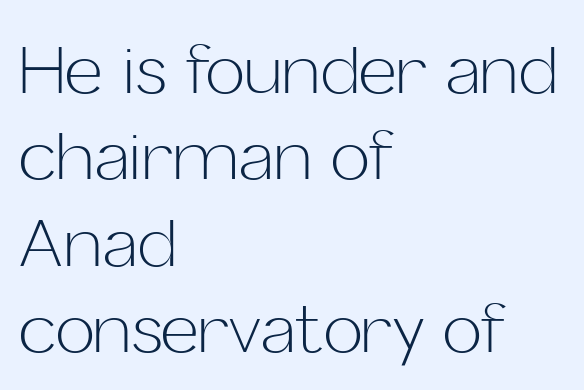
{"serif": "no", "italic": "no", "bold": "no", "weight": "light", "width": "normal", "stroke_contrast": "low", "x_height": "medium", "monospaced": "no", "underline": "no", "align": "left", "line_spacing": "normal", "line_spacing_ratio": 1.31, "letter_spacing": "normal", "letter_spacing_em": 0.0, "glyph_px": 66}
